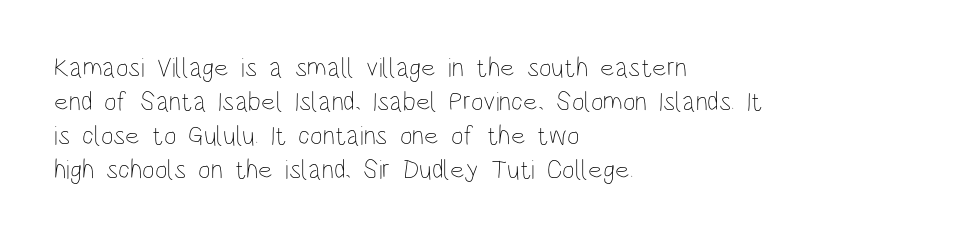
Vertically, the passage feels balanced, rows spaced as you'd expect. The strip under each line holds only bare page. Weight: in the light-to-regular range. Glyph-to-glyph distance matches everyday printed text.
